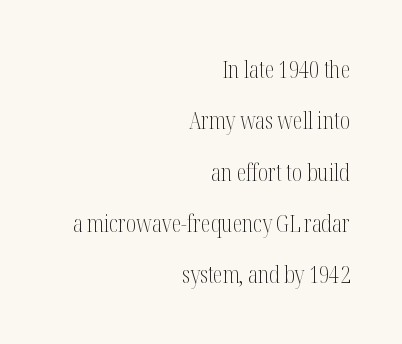
Q: Is the text bold? A: No.
Q: Is the text italic (slanted)? A: No, it is upright.
Q: Is the text underlined? A: No.
Q: How is the paragraph aligned? A: Right-aligned.
Q: Is the spacing between letters normal or unusually wide? A: Normal.
Q: Is the spacing between lines tight, normal or loose? A: Loose.
